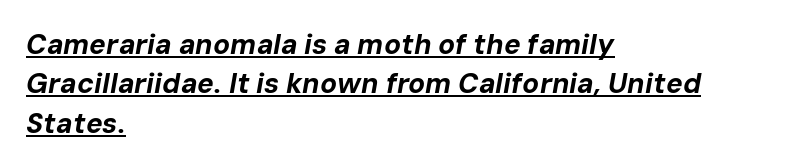
The image shows 28 px bold type, italic (leaning right); set left-aligned, normal line spacing (1.41x), normal letter spacing, underlined; low stroke contrast and a medium x-height.
